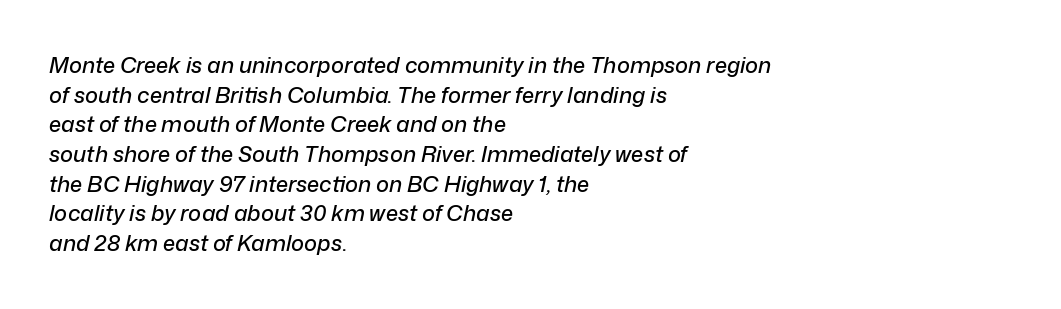
{"italic": "yes", "lean": "right", "slant_degrees": 12, "underline": "no", "align": "left", "line_spacing": "normal", "line_spacing_ratio": 1.35, "letter_spacing": "normal", "letter_spacing_em": 0.0, "glyph_px": 22}
